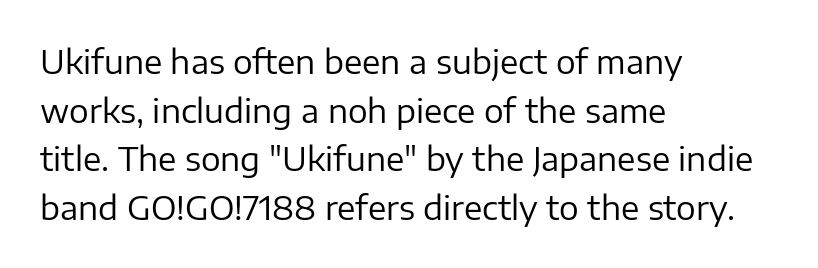
The image shows 33 px regular-weight sans-serif type, upright; set left-aligned, normal line spacing (1.47x), normal letter spacing, not underlined; low stroke contrast and a medium x-height.
